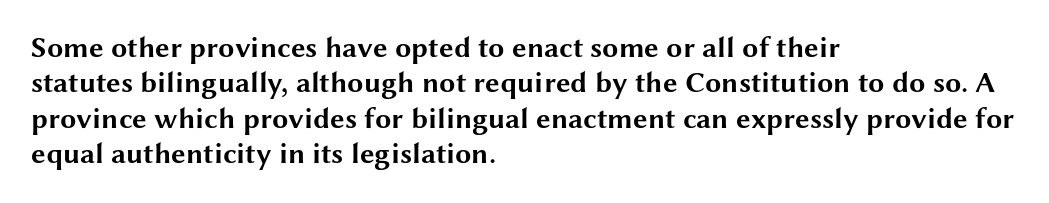
The horizontal fit of the characters is conventional and even. Stroke thickness is high; the sample reads as a true bold. Line beginnings align vertically; line endings do not. Honestly, there is no underline to notice here at all. Varying glyph widths throughout — classic text-font behaviour. The letters carry no serifs — their stems end cleanly without finishing strokes.
